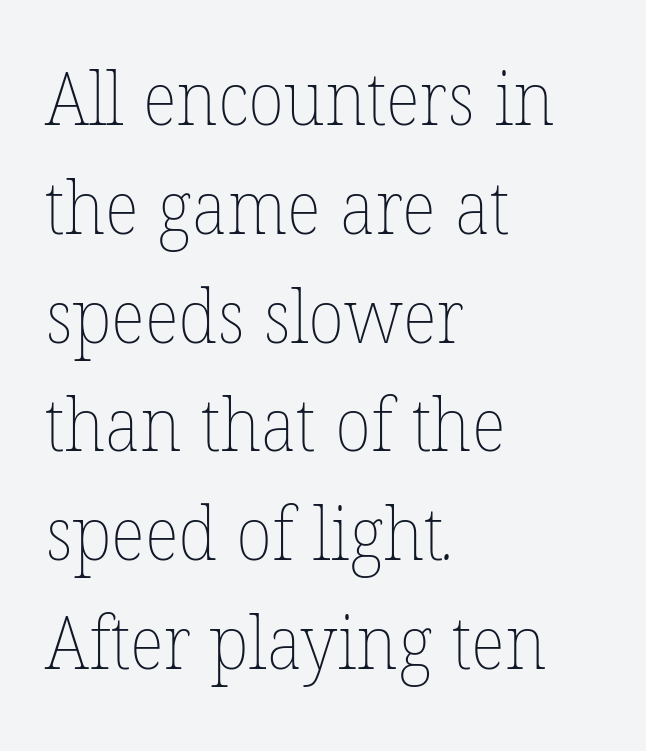
Q: Is the text bold? A: No.
Q: Is the text underlined? A: No.
Q: How is the paragraph aligned? A: Left-aligned.
Q: Is the spacing between letters normal or unusually wide? A: Normal.
Q: Is the spacing between lines tight, normal or loose? A: Normal.
Q: Width (condensed, normal, or wide)? A: Normal.
Q: Stroke contrast? A: Low.
Q: x-height? A: Medium.
Q: Monospaced? A: No.
